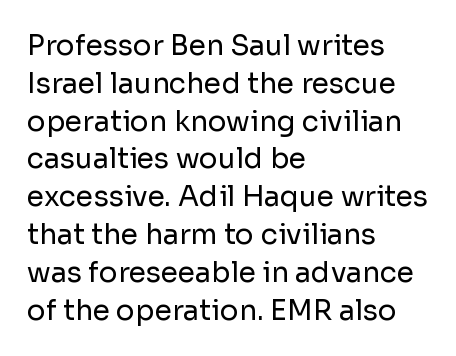
{"serif": "no", "italic": "no", "bold": "no", "weight": "regular", "width": "normal", "stroke_contrast": "low", "x_height": "medium", "monospaced": "no", "underline": "no", "align": "left", "line_spacing": "normal", "line_spacing_ratio": 1.35, "letter_spacing": "normal", "letter_spacing_em": 0.0, "glyph_px": 28}
